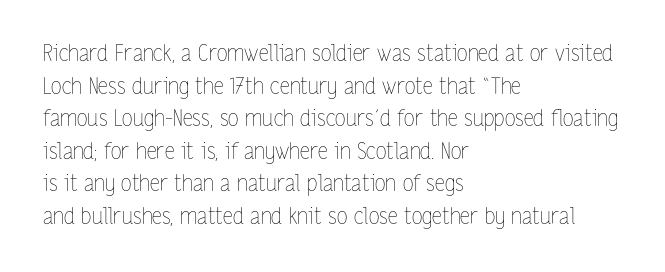
{"italic": "no", "bold": "no", "underline": "no", "align": "left", "line_spacing": "normal", "line_spacing_ratio": 1.48, "letter_spacing": "normal", "letter_spacing_em": 0.0, "glyph_px": 22}
